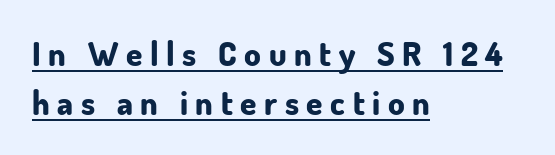
{"serif": "no", "italic": "no", "bold": "yes", "weight": "bold", "width": "normal", "stroke_contrast": "low", "x_height": "small", "monospaced": "no", "underline": "yes", "align": "left", "line_spacing": "normal", "line_spacing_ratio": 1.48, "letter_spacing": "wide", "letter_spacing_em": 0.23, "glyph_px": 33}
